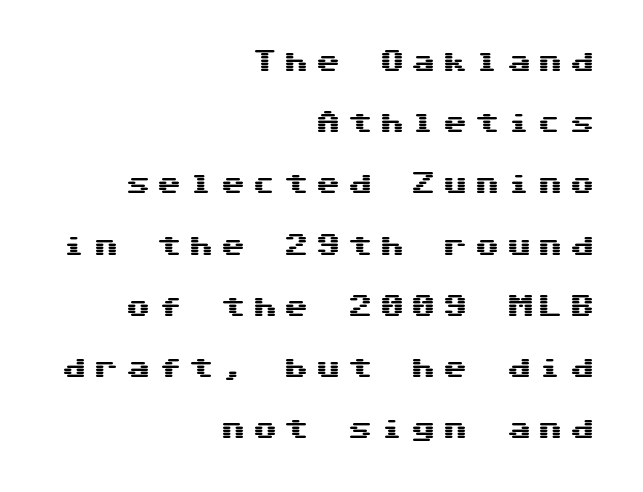
Words float on clear page, feet unadorned. Does the lettering tilt? It doesn't — this is upright. There is plenty of visible air inserted between adjacent glyphs. Visually the block forms a straight wall on the right and a jagged coastline on the left. Leading is clearly above the norm, producing a sparse column.
